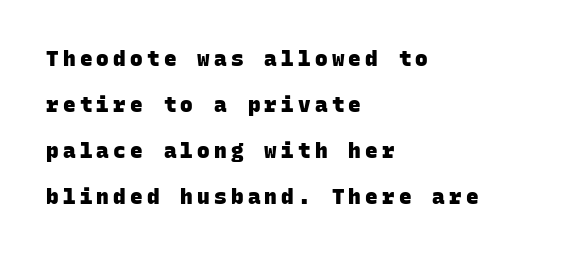
The image shows 21 px bold type; set left-aligned, loose line spacing (2.19x), unusually wide letter spacing (+0.2 em), not underlined.
